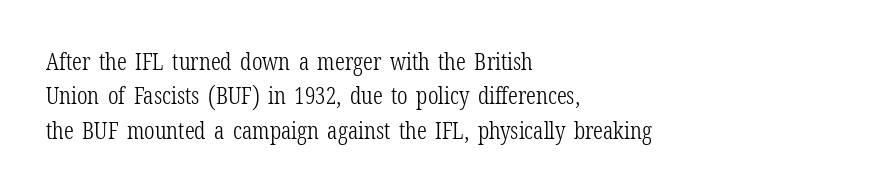
Vertical stems look standard width or narrower in stroke. Default kerning and tracking; the words read as compact shapes. These lines are set flush left with a ragged right edge. The baseline area is clear.
